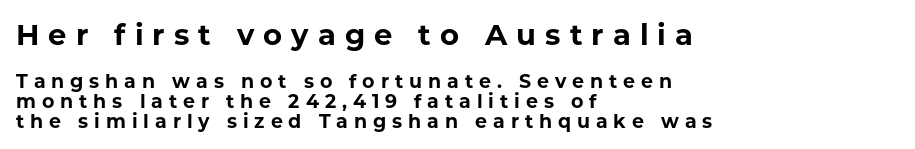
{"serif": "no", "italic": "no", "bold": "yes", "weight": "bold", "width": "normal", "stroke_contrast": "low", "x_height": "medium", "monospaced": "no", "underline": "no", "align": "left", "line_spacing": "tight", "line_spacing_ratio": 1.04, "letter_spacing": "wide", "letter_spacing_em": 0.31, "larger_block": "first", "size_ratio": 1.53, "glyph_px": 29}
